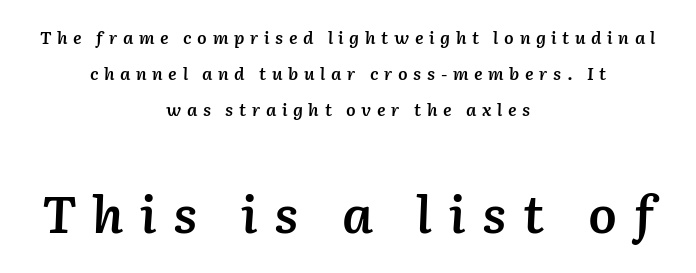
The image shows 51 px semibold type, italic (leaning right); set centered, loose line spacing (2.13x), unusually wide letter spacing (+0.33 em), not underlined; the second (bottom) block is 3.0x larger; low stroke contrast and a medium x-height.
